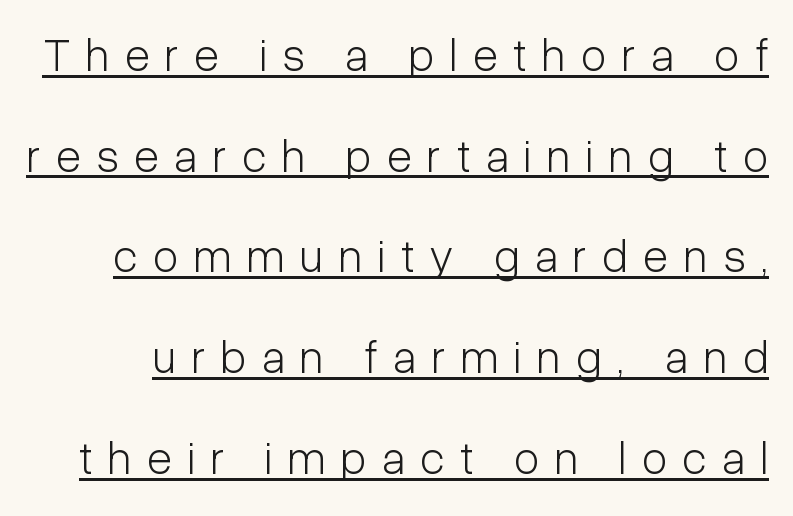
Q: Is the text bold? A: No.
Q: Is the text italic (slanted)? A: No, it is upright.
Q: Is the typeface a serif or a sans-serif typeface? A: Sans-serif.
Q: Is the text underlined? A: Yes.
Q: Is the spacing between letters normal or unusually wide? A: Unusually wide.
Q: Is the spacing between lines tight, normal or loose? A: Loose.
Q: Width (condensed, normal, or wide)? A: Condensed.
Q: Stroke contrast? A: Low.
Q: x-height? A: Medium.
Q: Monospaced? A: No.
